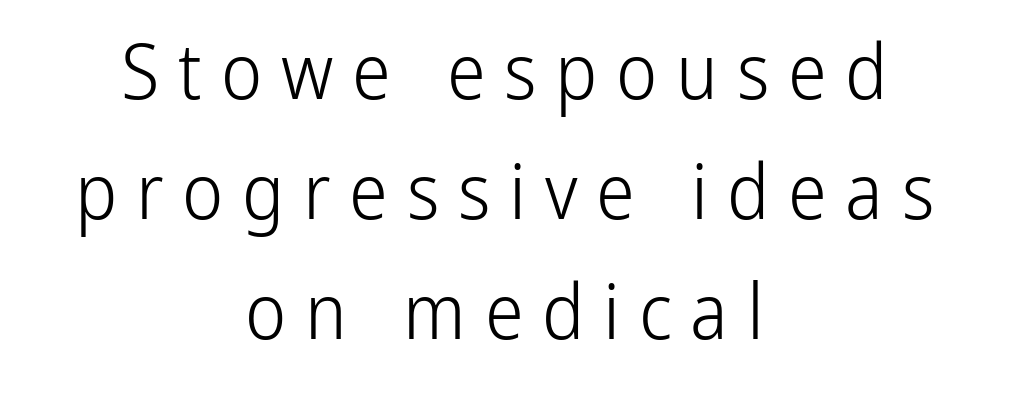
Q: Is the text bold? A: No.
Q: Is the text italic (slanted)? A: No, it is upright.
Q: Is the typeface a serif or a sans-serif typeface? A: Sans-serif.
Q: Is the text underlined? A: No.
Q: How is the paragraph aligned? A: Centered.
Q: Is the spacing between letters normal or unusually wide? A: Unusually wide.
Q: Is the spacing between lines tight, normal or loose? A: Normal.
Q: Width (condensed, normal, or wide)? A: Condensed.
Q: Stroke contrast? A: Low.
Q: x-height? A: Medium.
Q: Monospaced? A: No.
